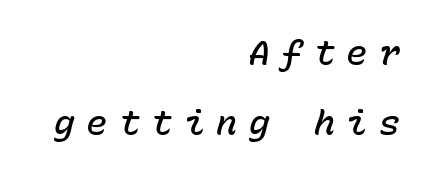
Letters rest on an invisible, unmarked baseline. Loose tracking; the words dissolve into strings of separated letters. The whole block is typeset with a tilt. Do the characters align in a grid? Yes, the font is monospaced. Emphasis by weight is partial: semibold. Line ends are locked; line starts wander.
